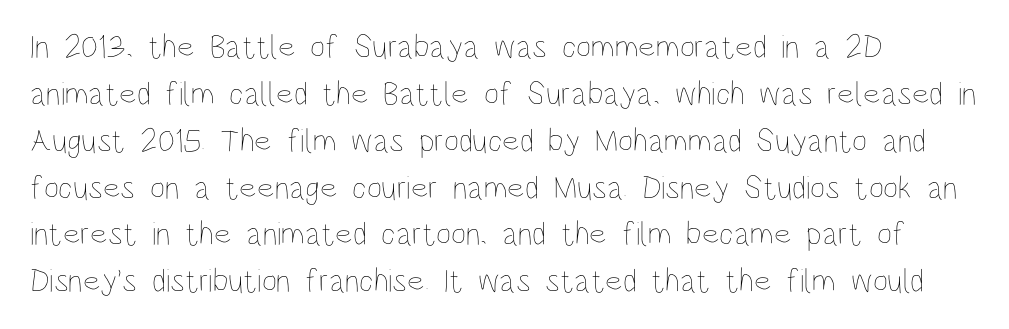
Stems and bowls with no extra thickness — not bold. Tracking value appears to be zero — textbook default spacing. The paragraph shown leans on its left margin. Ascenders rise straight up at ninety degrees. Normally led — the rows are evenly, conventionally spaced.
